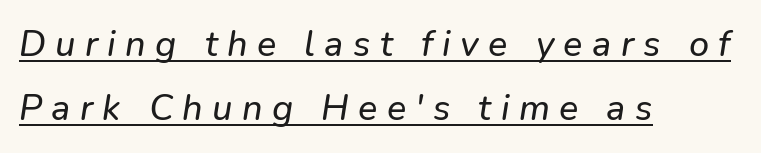
Q: Is the typeface a serif or a sans-serif typeface? A: Sans-serif.
Q: Is the text underlined? A: Yes.
Q: How is the paragraph aligned? A: Left-aligned.
Q: Is the spacing between letters normal or unusually wide? A: Unusually wide.
Q: Width (condensed, normal, or wide)? A: Normal.
Q: Stroke contrast? A: Low.
Q: x-height? A: Medium.
Q: Monospaced? A: No.
